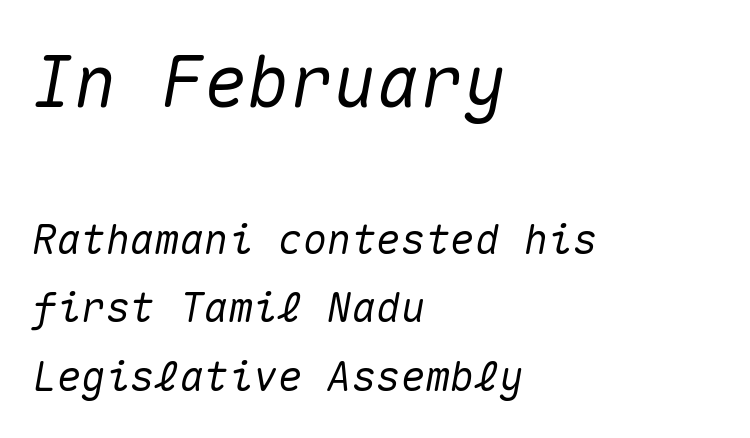
{"italic": "yes", "lean": "right", "slant_degrees": 10, "width": "normal", "stroke_contrast": "medium", "x_height": "medium", "monospaced": "yes", "underline": "no", "align": "left", "line_spacing": "normal", "line_spacing_ratio": 1.68, "letter_spacing": "normal", "letter_spacing_em": 0.0, "larger_block": "first", "size_ratio": 1.76, "glyph_px": 72}
